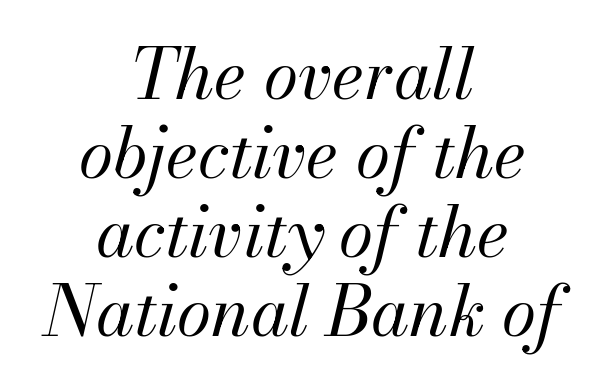
{"italic": "yes", "lean": "right", "slant_degrees": 13, "bold": "no", "weight": "regular", "width": "normal", "stroke_contrast": "medium", "x_height": "small", "monospaced": "no", "underline": "no", "align": "center", "line_spacing": "tight", "line_spacing_ratio": 1.13, "letter_spacing": "normal", "letter_spacing_em": 0.0, "glyph_px": 70}
